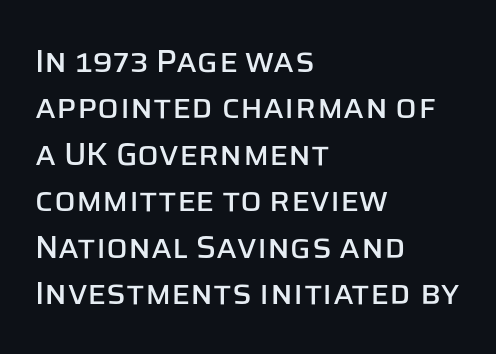
The image shows 32 px sans-serif type, upright; set left-aligned, normal line spacing (1.45x), normal letter spacing, not underlined; low stroke contrast and a large x-height.
